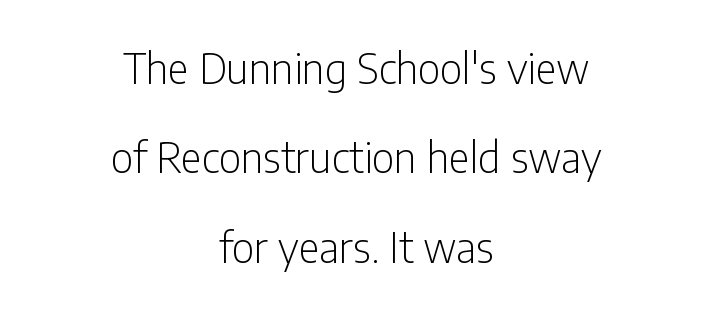
Varying glyph widths throughout — classic text-font behaviour. I'd call this a sans setting — the letters go barefoot. Summary of vertical rhythm: relaxed, with wide interline spacing. Observe the ordinary spacing: letters are neighbours, not strangers.
